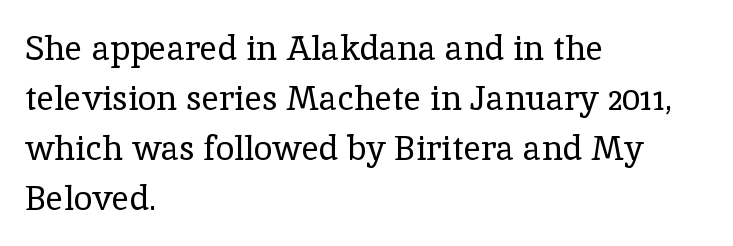
Spacing between characters is what you'd get straight out of the box. In terms of posture, this sample is upright. Vertically, the passage feels balanced, rows spaced as you'd expect. Only glyphs here, with clear space below each row. This rendering uses left alignment, leaving the right contour irregular.
